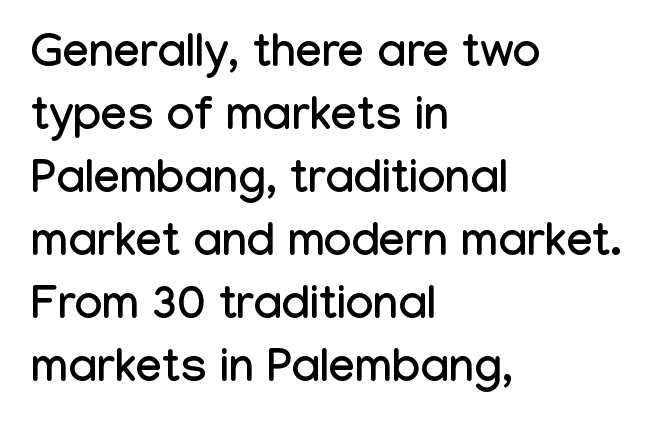
{"serif": "no", "italic": "no", "width": "condensed", "stroke_contrast": "low", "x_height": "medium", "monospaced": "no", "underline": "no", "align": "left", "line_spacing": "normal", "line_spacing_ratio": 1.34, "letter_spacing": "normal", "letter_spacing_em": 0.0, "glyph_px": 47}
